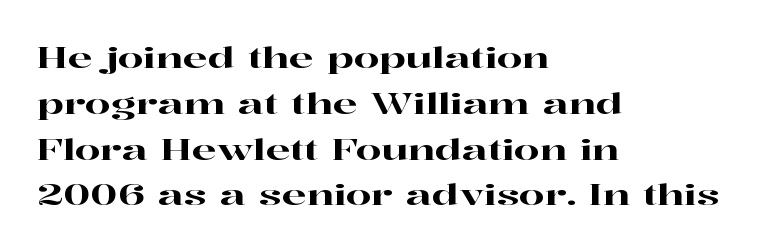
The image shows 29 px wide serif type, upright; set left-aligned, normal line spacing (1.58x), normal letter spacing, not underlined; high stroke contrast and a medium x-height.
